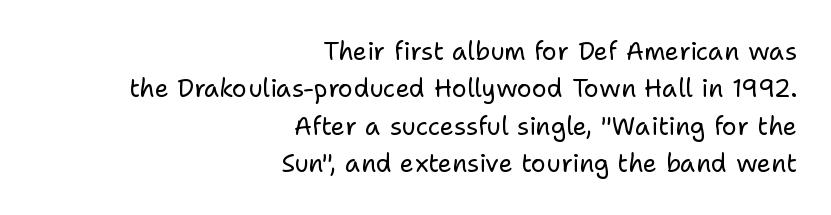
The image shows 25 px text type, upright; set right-aligned, normal line spacing (1.5x), normal letter spacing, not underlined.
